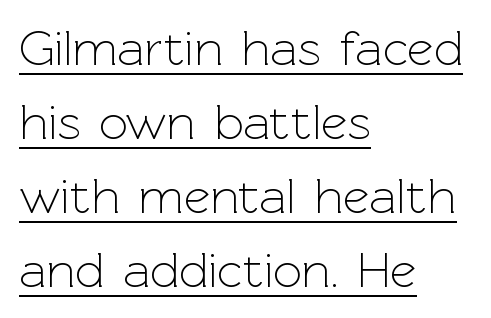
Q: Is the text bold? A: No.
Q: Is the text italic (slanted)? A: No, it is upright.
Q: Is the typeface a serif or a sans-serif typeface? A: Sans-serif.
Q: Is the text underlined? A: Yes.
Q: How is the paragraph aligned? A: Left-aligned.
Q: Is the spacing between letters normal or unusually wide? A: Normal.
Q: Is the spacing between lines tight, normal or loose? A: Normal.
Q: Width (condensed, normal, or wide)? A: Normal.
Q: x-height? A: Medium.
Q: Monospaced? A: No.
